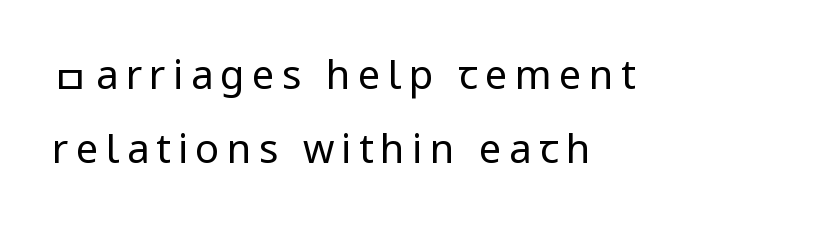
{"serif": "no", "italic": "no", "bold": "no", "weight": "regular", "width": "condensed", "stroke_contrast": "low", "underline": "no", "align": "left", "line_spacing_ratio": 1.86, "glyph_px": 40}
